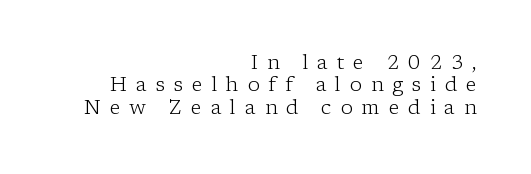
Q: Is the text bold? A: No.
Q: Is the text italic (slanted)? A: No, it is upright.
Q: Is the text underlined? A: No.
Q: How is the paragraph aligned? A: Right-aligned.
Q: Is the spacing between letters normal or unusually wide? A: Unusually wide.
Q: Is the spacing between lines tight, normal or loose? A: Tight.
